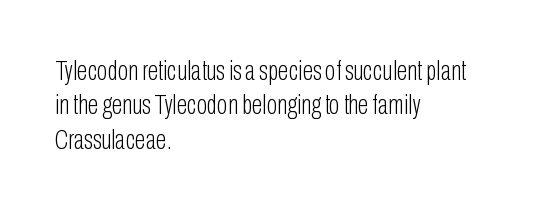
{"serif": "no", "italic": "no", "bold": "no", "weight": "light", "width": "condensed", "stroke_contrast": "low", "x_height": "medium", "monospaced": "no", "underline": "no", "align": "left", "line_spacing_ratio": 1.23, "letter_spacing": "normal", "letter_spacing_em": 0.0, "glyph_px": 28}
